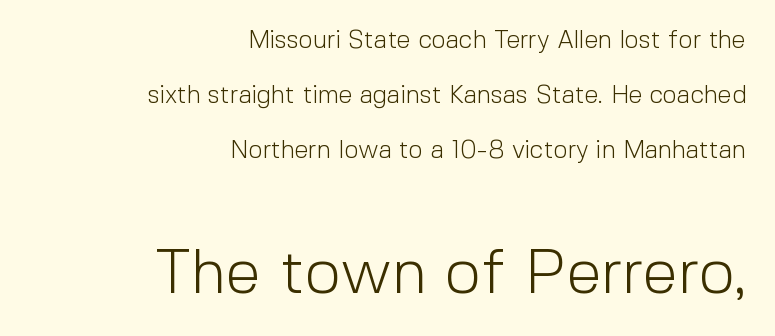
What stands out about the letter spacing? Nothing — it is the standard amount. Each letter's strokes conclude bluntly, with no projecting serifs. The letterforms sit at book weight or below. The type sits square on the baseline with zero lean.
